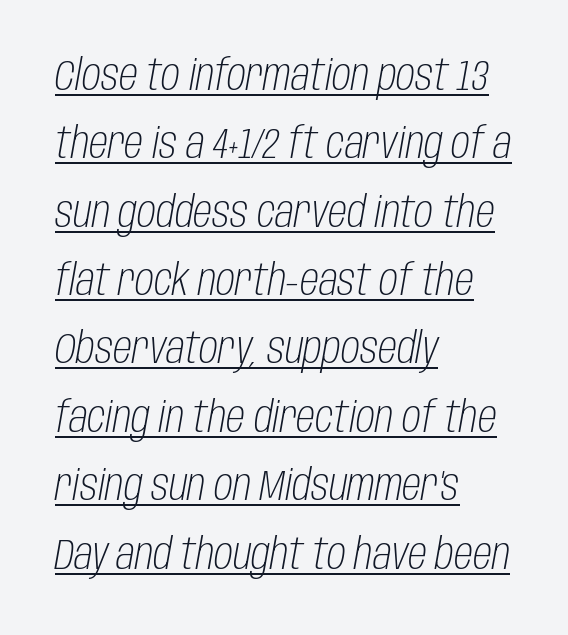
This rendering features underlined lettering. The line-height multiplier appears to be the usual default. The ragged edge is on the right, which tells us the setting is flush left. Short note: letters normally spaced.
